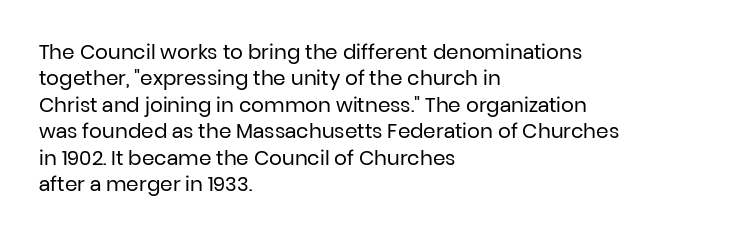
{"italic": "no", "bold": "no", "underline": "no", "align": "left", "line_spacing": "normal", "line_spacing_ratio": 1.32, "letter_spacing": "normal", "letter_spacing_em": 0.0, "glyph_px": 20}
